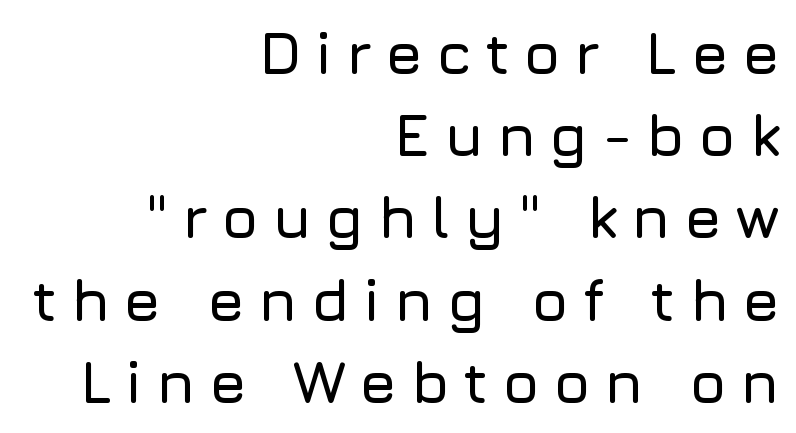
{"serif": "no", "italic": "no", "width": "normal", "stroke_contrast": "low", "x_height": "medium", "monospaced": "no", "underline": "no", "align": "right", "line_spacing": "normal", "line_spacing_ratio": 1.37, "letter_spacing": "wide", "letter_spacing_em": 0.22, "glyph_px": 60}
